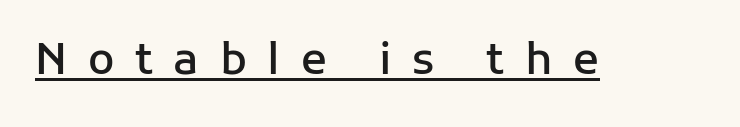
The passage shown is typeset with a sans-serif family. Short note: letters widely spaced. A typesetter would call this proportional, since set widths differ per character. Is there any slant? The stems are plumb.
